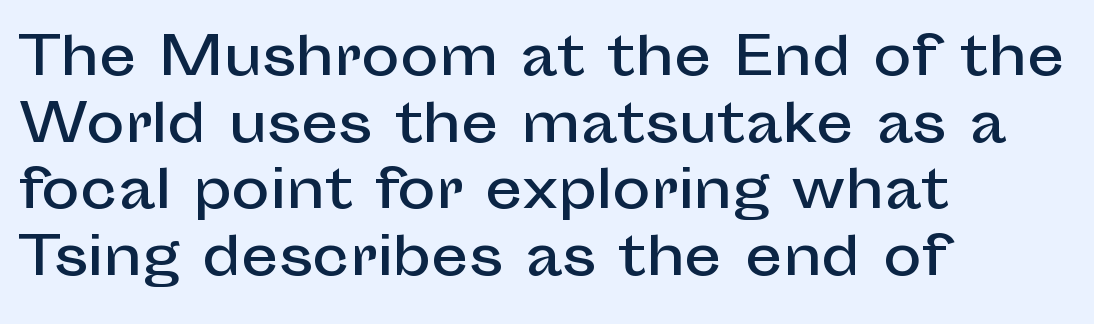
Q: Is the text italic (slanted)? A: No, it is upright.
Q: Is the typeface a serif or a sans-serif typeface? A: Sans-serif.
Q: Is the text underlined? A: No.
Q: How is the paragraph aligned? A: Left-aligned.
Q: Is the spacing between letters normal or unusually wide? A: Normal.
Q: Is the spacing between lines tight, normal or loose? A: Normal.
Q: Width (condensed, normal, or wide)? A: Normal.
Q: Stroke contrast? A: Low.
Q: x-height? A: Medium.
Q: Monospaced? A: No.
